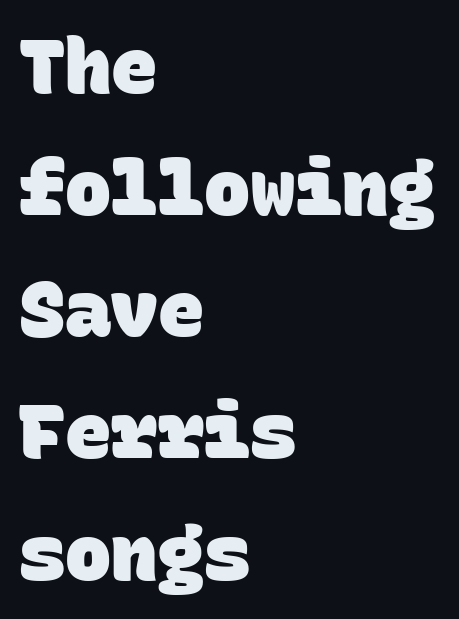
{"serif": "no", "bold": "yes", "weight": "heavy", "width": "normal", "stroke_contrast": "low", "x_height": "large", "monospaced": "yes", "underline": "no", "align": "left", "line_spacing": "normal", "line_spacing_ratio": 1.58, "letter_spacing": "normal", "letter_spacing_em": 0.0, "glyph_px": 77}
